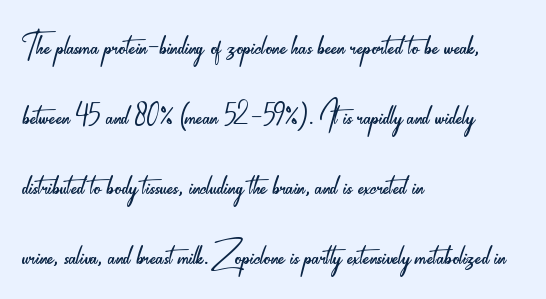
The image shows 44 px light, condensed sans-serif type; set left-aligned, normal line spacing (1.59x), normal letter spacing, not underlined; low stroke contrast and a small x-height.
